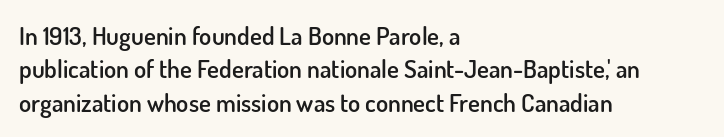
The glyphs have the mass of a demibold cut, below bold. The line-height multiplier appears to be the usual default. Any mark beneath the type? The region is blank. Layout note: lines flush left. Quick note: not italic, upright. The type is set solid horizontally, with unmodified tracking.
